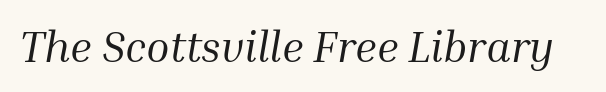
{"serif": "yes", "italic": "yes", "lean": "right", "slant_degrees": 10, "bold": "no", "weight": "regular", "width": "normal", "stroke_contrast": "medium", "x_height": "medium", "monospaced": "no", "underline": "no", "letter_spacing": "normal", "letter_spacing_em": 0.0, "glyph_px": 43}
